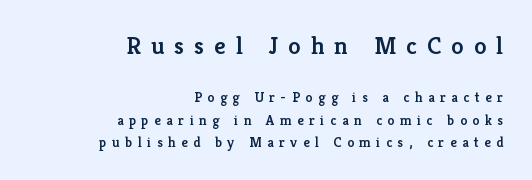
{"italic": "no", "bold": "semi", "underline": "no", "align": "right", "line_spacing": "normal", "line_spacing_ratio": 1.58, "letter_spacing": "wide", "letter_spacing_em": 0.4, "larger_block": "first", "size_ratio": 1.79, "glyph_px": 25}
